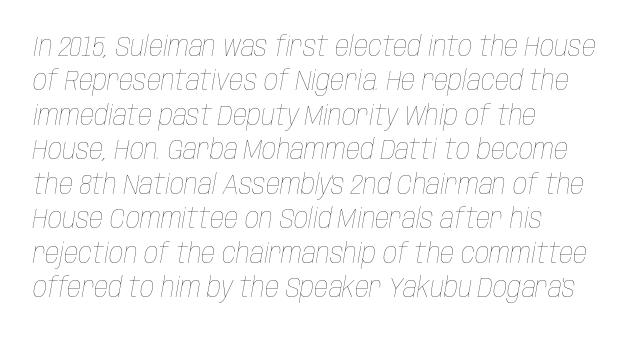
{"italic": "yes", "lean": "right", "slant_degrees": 10, "bold": "no", "weight": "thin", "width": "condensed", "stroke_contrast": "low", "x_height": "large", "monospaced": "no", "underline": "no", "align": "left", "line_spacing_ratio": 1.23, "letter_spacing": "normal", "letter_spacing_em": 0.0, "glyph_px": 28}
